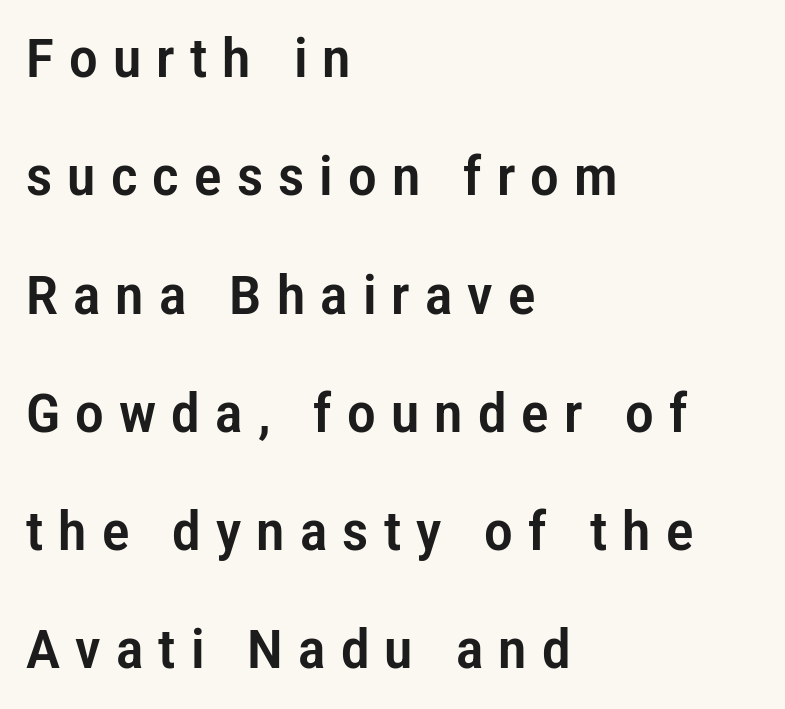
The image shows 54 px condensed sans-serif type, upright; set left-aligned, loose line spacing (2.19x), unusually wide letter spacing (+0.28 em), not underlined; low stroke contrast and a medium x-height.
